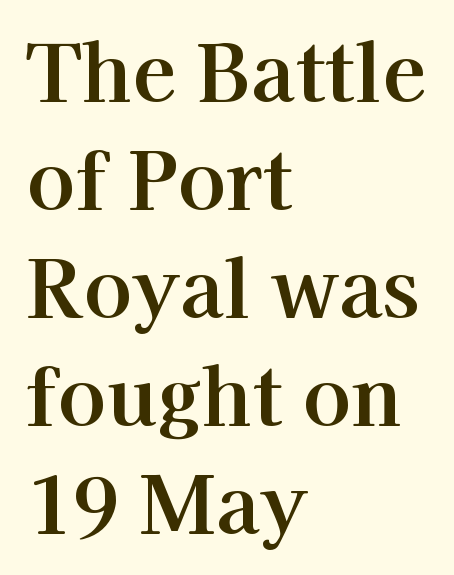
The image shows 80 px serif type, upright; set left-aligned, normal line spacing (1.35x), normal letter spacing, not underlined; high stroke contrast and a medium x-height.
